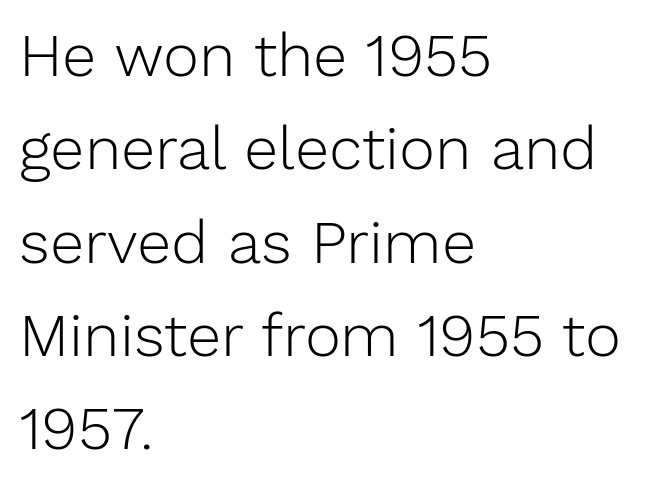
The face used here is proportionally spaced, like ordinary book or web type. The glyphs in this specimen are sans serif. Summary of weight: not heavy and not bold. Every row of glyphs begins at an identical x-position on the left. Leading: standard.
